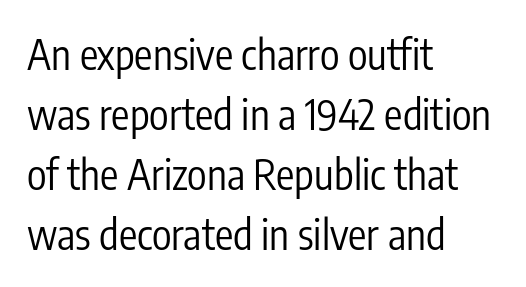
{"serif": "no", "italic": "no", "bold": "no", "weight": "regular", "width": "condensed", "stroke_contrast": "low", "x_height": "medium", "monospaced": "no", "underline": "no", "align": "left", "line_spacing": "normal", "line_spacing_ratio": 1.46, "letter_spacing": "normal", "letter_spacing_em": 0.0, "glyph_px": 41}
